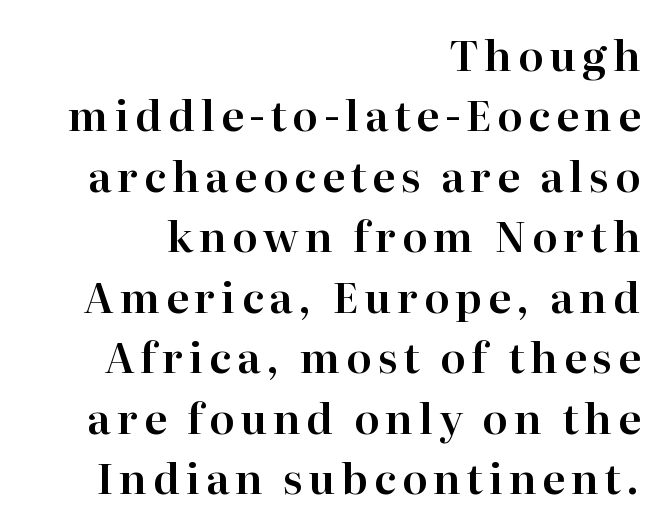
The image shows 42 px serif type, upright; set right-aligned, normal line spacing (1.44x), not underlined; high stroke contrast and a medium x-height.
